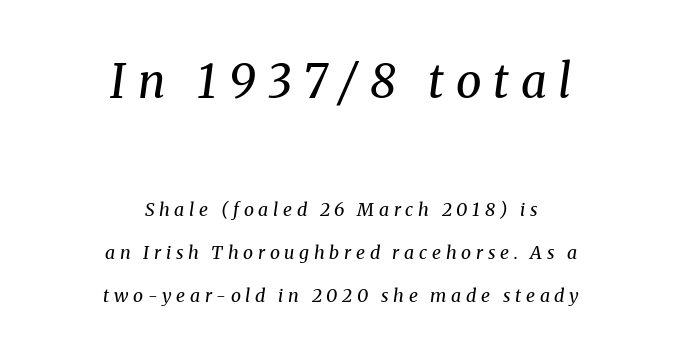
Q: Is the text bold? A: No.
Q: Is the text italic (slanted)? A: Yes, it leans right by about 8 degrees.
Q: Is the typeface a serif or a sans-serif typeface? A: Serif.
Q: Is the text underlined? A: No.
Q: How is the paragraph aligned? A: Centered.
Q: Is the spacing between letters normal or unusually wide? A: Unusually wide.
Q: Is the spacing between lines tight, normal or loose? A: Loose.
Q: Which block of text is set in a larger size, the first (top) or the second (bottom)? A: The first (top) one.
Q: Width (condensed, normal, or wide)? A: Normal.
Q: Stroke contrast? A: Medium.
Q: x-height? A: Medium.
Q: Monospaced? A: No.
